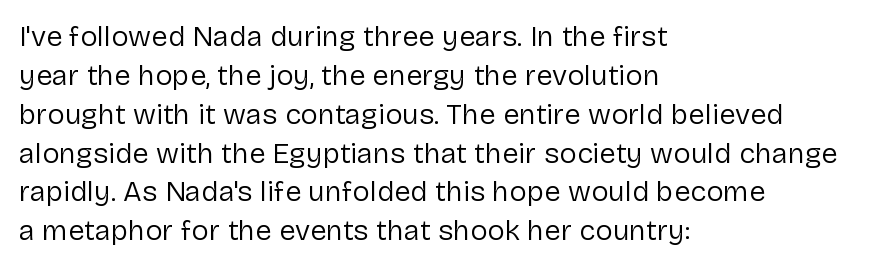
The image shows 29 px regular-weight sans-serif type, upright; set left-aligned, normal line spacing (1.34x), normal letter spacing, not underlined; low stroke contrast and a medium x-height.
